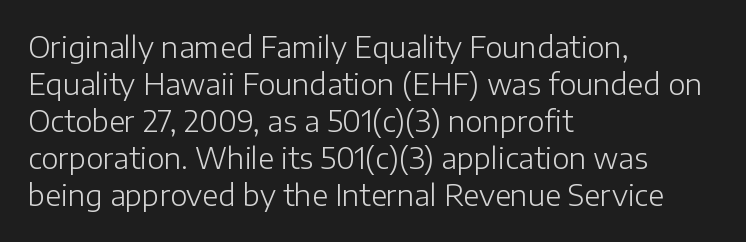
The image shows 29 px light sans-serif type, upright; set left-aligned, normal line spacing (1.28x), normal letter spacing, not underlined; low stroke contrast and a medium x-height.
